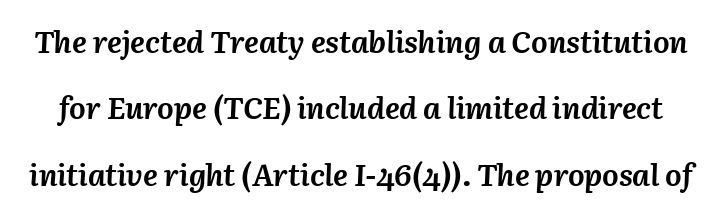
{"italic": "yes", "lean": "right", "slant_degrees": 3, "bold": "yes", "weight": "semibold", "width": "normal", "stroke_contrast": "medium", "x_height": "medium", "monospaced": "no", "underline": "no", "line_spacing": "loose", "line_spacing_ratio": 2.14, "letter_spacing": "normal", "letter_spacing_em": 0.0, "glyph_px": 31}
